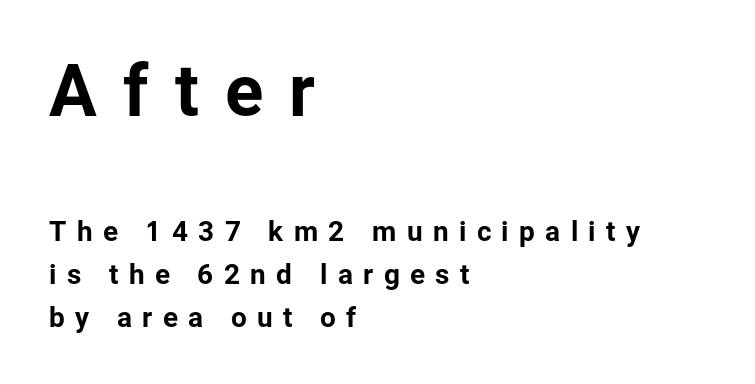
Character widths vary here, with narrow letters taking less room than wide ones. Does the copy run flush right? No — it runs flush left. Between one letter and the next there's a generous, obvious gap. The designer gave the opening block more size than the closing block. Ascenders rise straight up at ninety degrees. Examine the stroke ends and you'll find no serifs.
